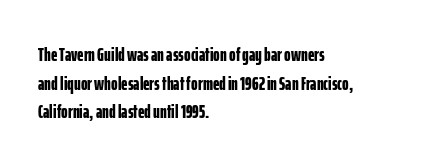
The image shows 20 px bold type, upright; set left-aligned, normal line spacing (1.43x), normal letter spacing, not underlined.
